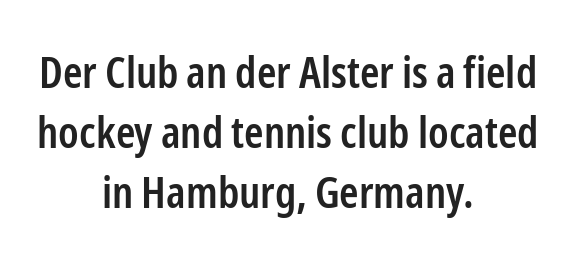
Has an underline been added? It has not. In terms of letterspacing, this is plain default setting. Typographically, this falls in the sans-serif category. The compositor balanced each line on the midline. The letters advance in unequal steps, a hallmark of proportional type.
